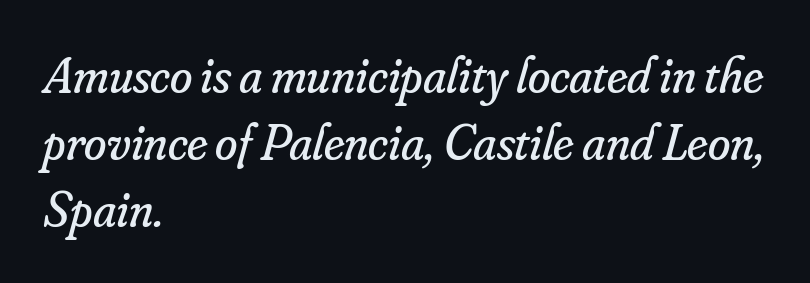
The image shows 51 px regular-weight serif type, italic (leaning right); set left-aligned, normal line spacing (1.31x), normal letter spacing, not underlined; low stroke contrast and a small x-height.
